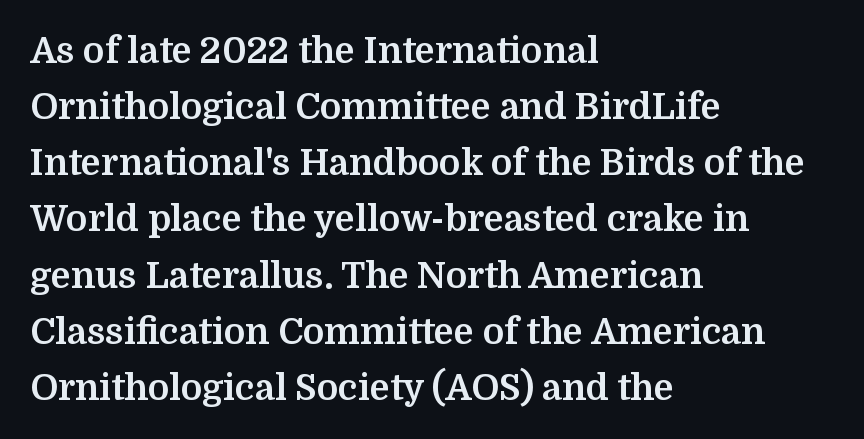
The image shows 36 px bold serif type, upright; set left-aligned, normal line spacing (1.56x), normal letter spacing, not underlined; medium stroke contrast and a medium x-height.
